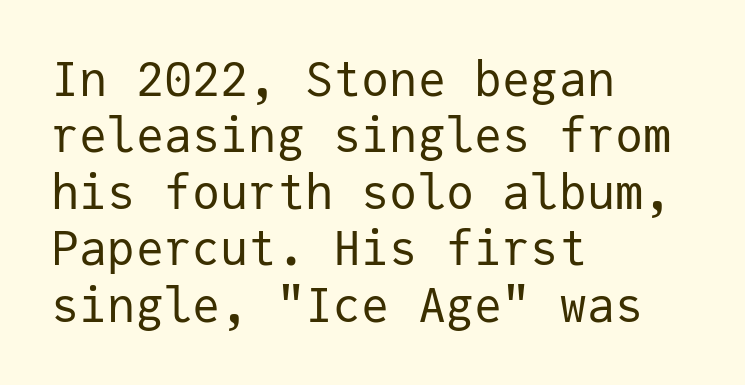
The image shows 47 px regular-weight sans-serif type, upright, monospaced; set left-aligned, line spacing 1.2x, normal letter spacing, not underlined; low stroke contrast and a medium x-height.
